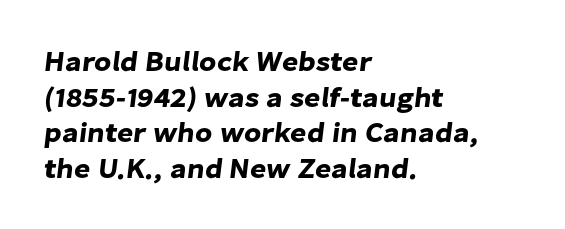
The image shows 28 px sans-serif type; set left-aligned, normal line spacing (1.27x), normal letter spacing, not underlined; low stroke contrast and a medium x-height.
